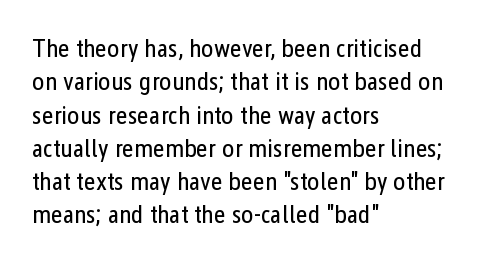
Q: Is the text bold? A: No.
Q: Is the text italic (slanted)? A: No, it is upright.
Q: Is the text underlined? A: No.
Q: How is the paragraph aligned? A: Left-aligned.
Q: Is the spacing between letters normal or unusually wide? A: Normal.
Q: Is the spacing between lines tight, normal or loose? A: Normal.
